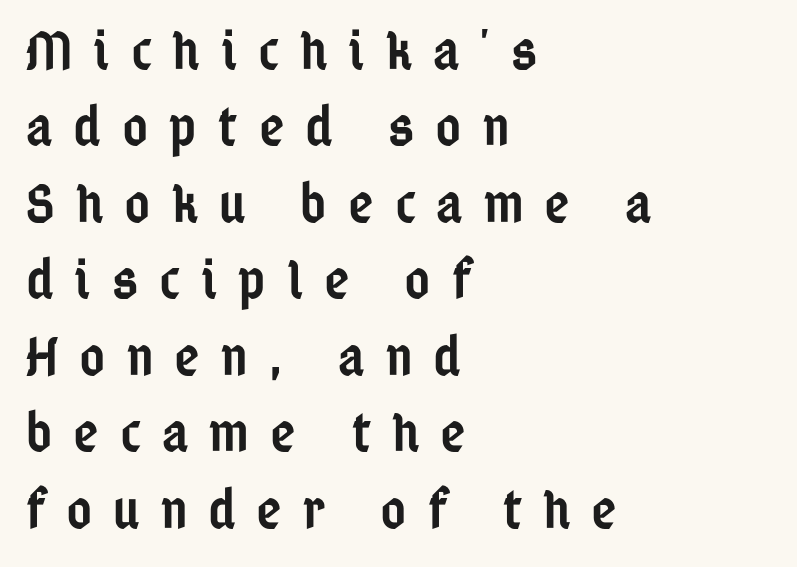
The image shows 55 px semibold, condensed sans-serif type, upright; set left-aligned, normal line spacing (1.39x), unusually wide letter spacing (+0.38 em), not underlined; low stroke contrast and a medium x-height.
